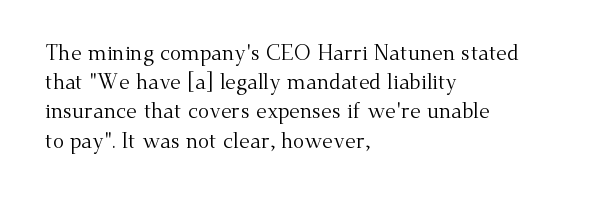
The image shows 21 px text type, upright; set left-aligned, normal line spacing (1.39x), normal letter spacing, not underlined.
